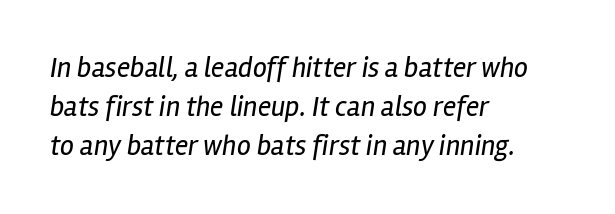
The image shows 28 px regular-weight, condensed type, italic (leaning right); set left-aligned, normal line spacing (1.39x), normal letter spacing, not underlined; low stroke contrast and a medium x-height.
